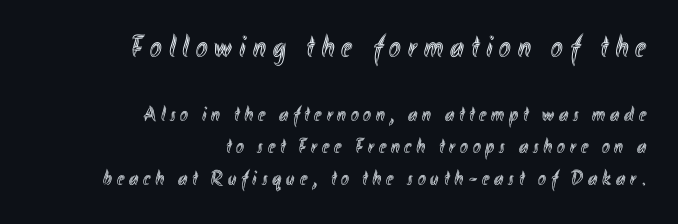
Q: Is the text italic (slanted)? A: Yes.
Q: Is the text underlined? A: No.
Q: How is the paragraph aligned? A: Right-aligned.
Q: Is the spacing between letters normal or unusually wide? A: Unusually wide.
Q: Is the spacing between lines tight, normal or loose? A: Normal.
Q: Which block of text is set in a larger size, the first (top) or the second (bottom)? A: The first (top) one.
Q: Width (condensed, normal, or wide)? A: Condensed.
Q: x-height? A: Small.
Q: Monospaced? A: No.
